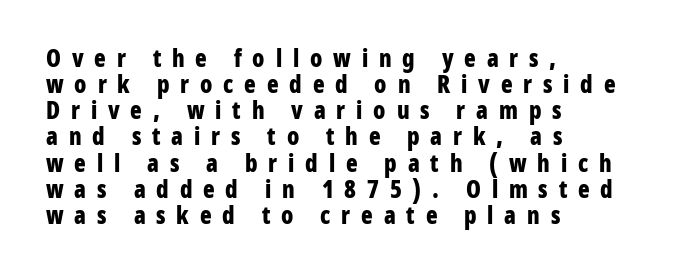
The image shows 24 px bold type, upright; set left-aligned, tight line spacing (1.09x), unusually wide letter spacing (+0.45 em), not underlined.
